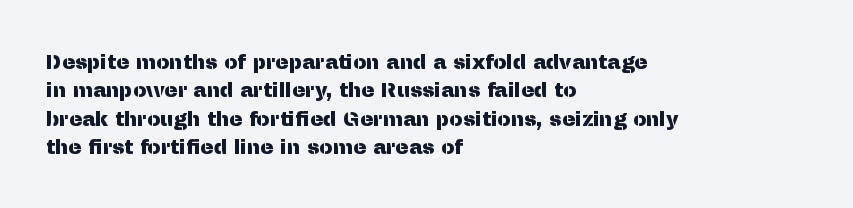
Q: Is the text italic (slanted)? A: No, it is upright.
Q: Is the text underlined? A: No.
Q: How is the paragraph aligned? A: Left-aligned.
Q: Is the spacing between letters normal or unusually wide? A: Normal.
Q: Is the spacing between lines tight, normal or loose? A: Normal.
